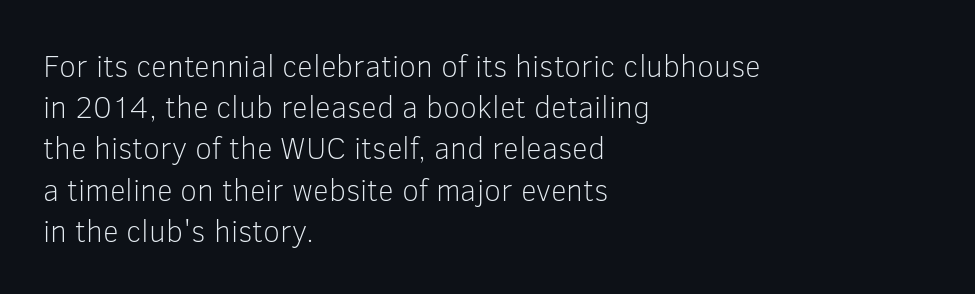
The image shows 31 px light sans-serif type, upright; set left-aligned, normal line spacing (1.33x), normal letter spacing, not underlined; low stroke contrast and a medium x-height.
